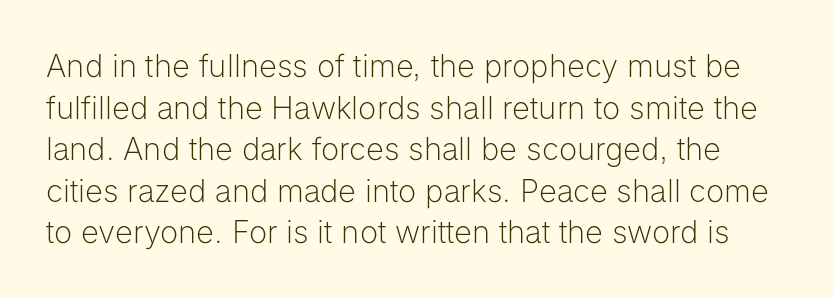
Q: Is the text bold? A: No.
Q: Is the text italic (slanted)? A: No, it is upright.
Q: Is the typeface a serif or a sans-serif typeface? A: Sans-serif.
Q: Is the text underlined? A: No.
Q: Is the spacing between letters normal or unusually wide? A: Normal.
Q: Is the spacing between lines tight, normal or loose? A: Normal.
Q: Width (condensed, normal, or wide)? A: Normal.
Q: Stroke contrast? A: Low.
Q: x-height? A: Medium.
Q: Monospaced? A: No.
